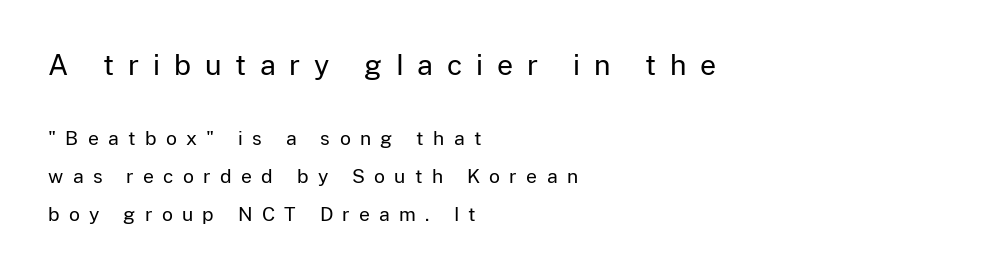
Casual observation: everything's shoved over to the left. Do the characters align in a grid? No, the font is proportional. Stroke terminals: plain, sans-serif. Each new line begins a long way beneath the previous one.
